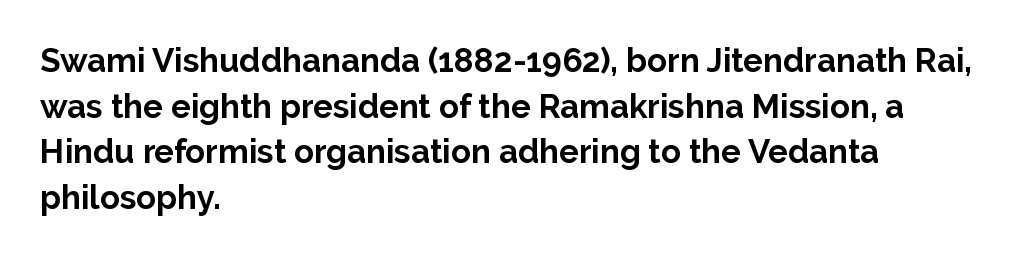
The image shows 33 px bold sans-serif type, upright; set left-aligned, normal line spacing (1.38x), normal letter spacing, not underlined; low stroke contrast and a medium x-height.
